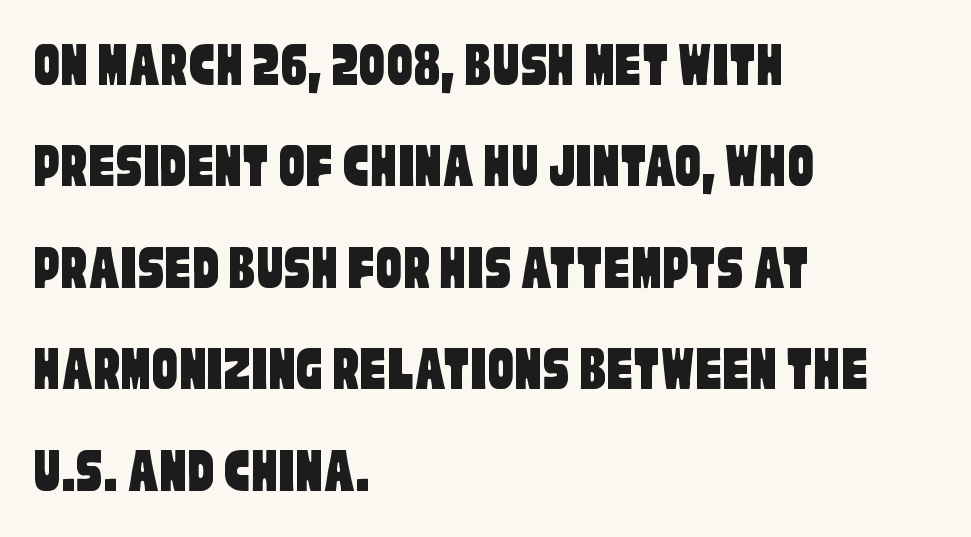
The image shows 65 px condensed sans-serif type; set left-aligned, normal line spacing (1.56x), normal letter spacing, not underlined; low stroke contrast and a large x-height.
